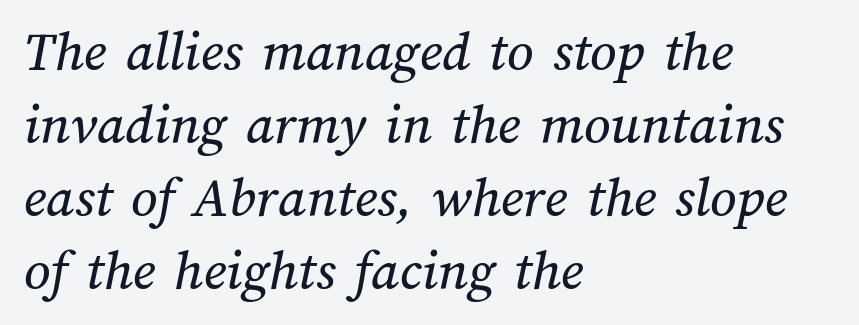
The image shows 58 px text type; set left-aligned, normal line spacing (1.26x), normal letter spacing, not underlined; medium stroke contrast and a medium x-height.
